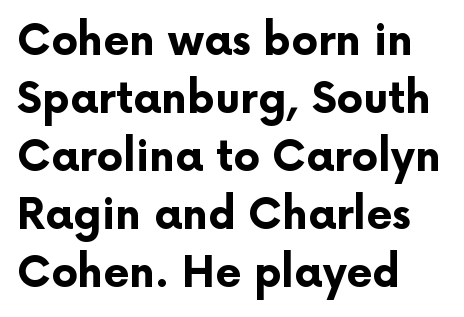
{"serif": "no", "italic": "no", "bold": "yes", "weight": "bold", "width": "normal", "stroke_contrast": "low", "x_height": "medium", "monospaced": "no", "underline": "no", "align": "left", "line_spacing": "normal", "line_spacing_ratio": 1.38, "letter_spacing": "normal", "letter_spacing_em": 0.0, "glyph_px": 42}
